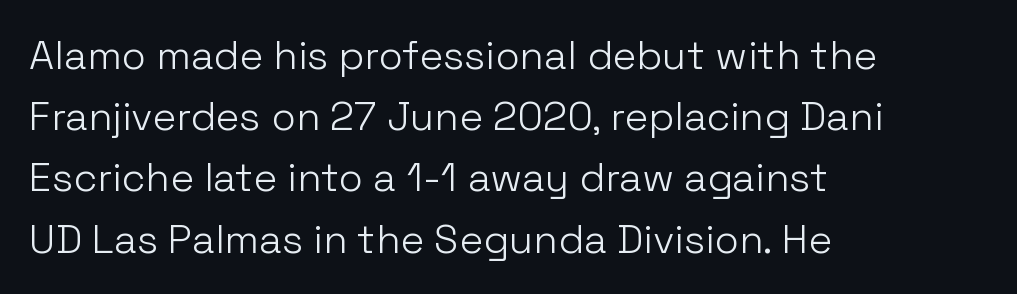
{"serif": "no", "italic": "no", "bold": "no", "weight": "light", "width": "normal", "stroke_contrast": "low", "x_height": "medium", "monospaced": "no", "underline": "no", "align": "left", "line_spacing": "normal", "line_spacing_ratio": 1.53, "letter_spacing": "normal", "letter_spacing_em": 0.0, "glyph_px": 40}
